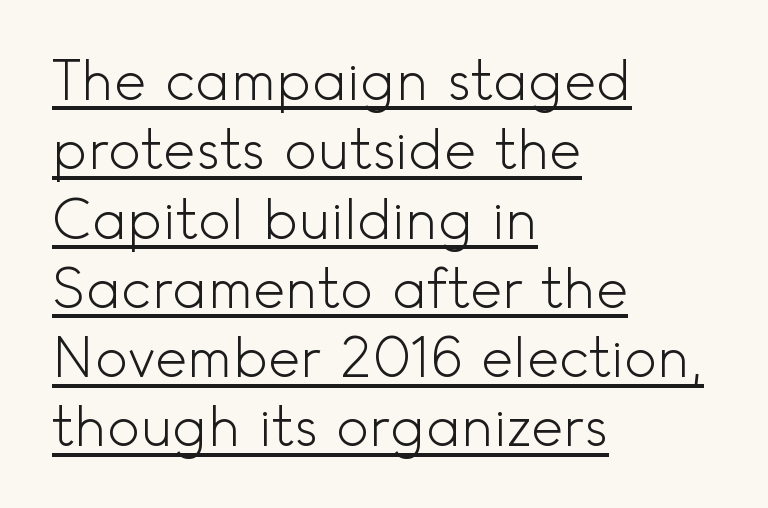
The image shows 55 px light sans-serif type, upright; set left-aligned, normal line spacing (1.26x), normal letter spacing, underlined; a small x-height.
